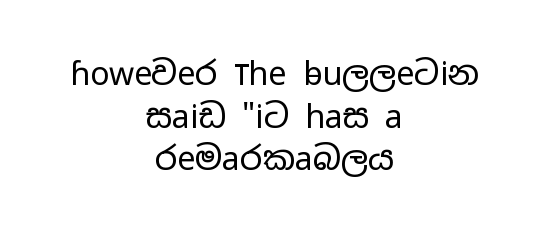
{"serif": "no", "italic": "no", "bold": "no", "weight": "regular", "width": "wide", "stroke_contrast": "low", "x_height": "medium", "monospaced": "no", "underline": "no", "align": "center", "line_spacing": "normal", "line_spacing_ratio": 1.33, "letter_spacing": "normal", "letter_spacing_em": 0.0, "glyph_px": 32}
